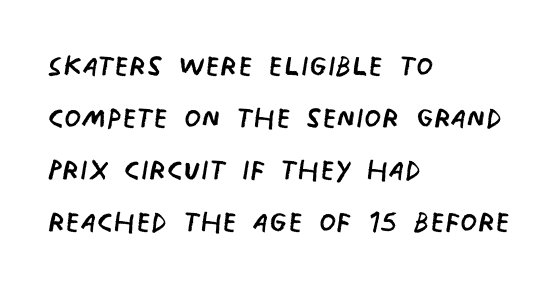
Q: Is the text bold? A: No.
Q: Is the typeface a serif or a sans-serif typeface? A: Sans-serif.
Q: Is the text underlined? A: No.
Q: How is the paragraph aligned? A: Left-aligned.
Q: Is the spacing between letters normal or unusually wide? A: Normal.
Q: Is the spacing between lines tight, normal or loose? A: Normal.
Q: Width (condensed, normal, or wide)? A: Condensed.
Q: Stroke contrast? A: Low.
Q: x-height? A: Large.
Q: Monospaced? A: No.
